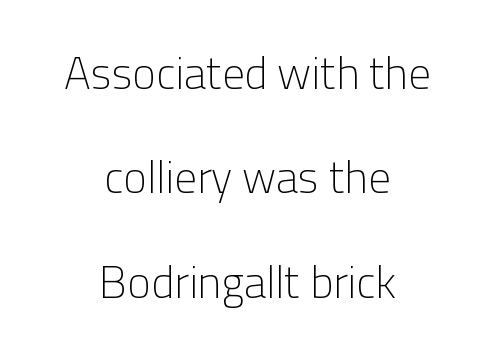
This sample uses a sans-serif face. Every row of glyphs is offset so its center matches the block's center. The lettering holds an erect, upright posture throughout. Quick note: interline space is abundant. The letters sit at their default tracking, neither squeezed nor spread. The font is comparable to plain body text, perhaps lighter.
